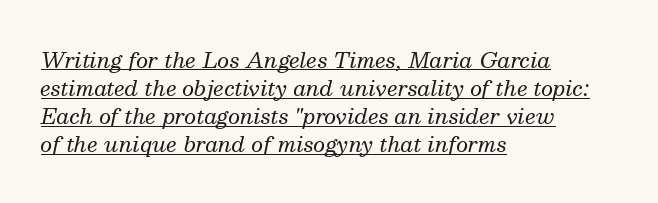
{"italic": "yes", "lean": "right", "slant_degrees": 13, "bold": "no", "underline": "yes", "align": "left", "line_spacing": "normal", "line_spacing_ratio": 1.34, "letter_spacing": "normal", "letter_spacing_em": 0.0, "glyph_px": 21}
